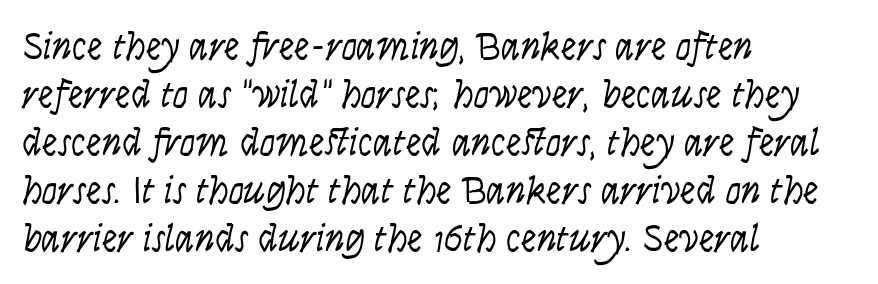
The image shows 39 px light, condensed sans-serif type; set left-aligned, line spacing 1.23x, normal letter spacing, not underlined; low stroke contrast and a large x-height.
